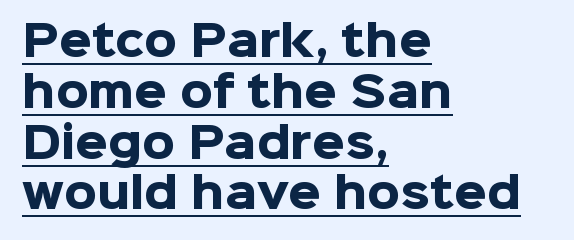
Q: Is the text bold? A: Yes.
Q: Is the text italic (slanted)? A: No, it is upright.
Q: Is the typeface a serif or a sans-serif typeface? A: Sans-serif.
Q: Is the text underlined? A: Yes.
Q: How is the paragraph aligned? A: Left-aligned.
Q: Is the spacing between letters normal or unusually wide? A: Normal.
Q: Width (condensed, normal, or wide)? A: Normal.
Q: Stroke contrast? A: Low.
Q: x-height? A: Medium.
Q: Monospaced? A: No.
